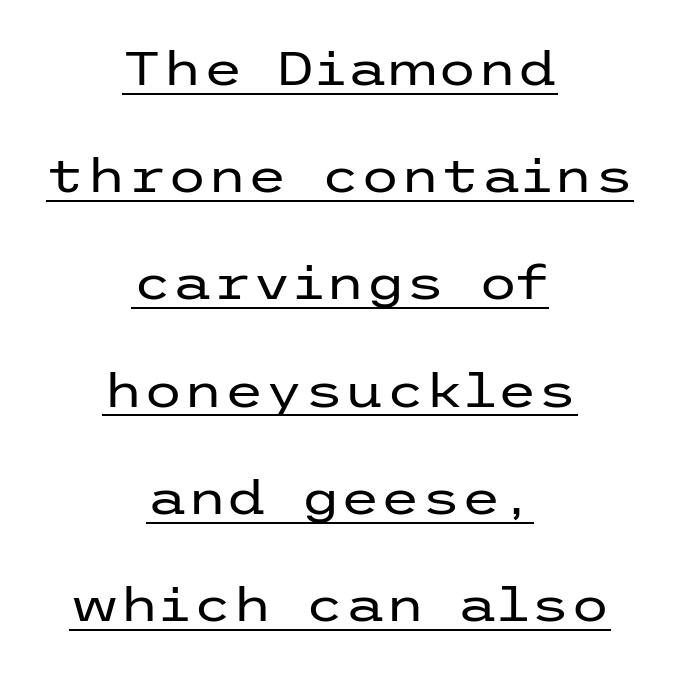
Q: Is the text bold? A: No.
Q: Is the text italic (slanted)? A: No, it is upright.
Q: Is the typeface a serif or a sans-serif typeface? A: Sans-serif.
Q: Is the text underlined? A: Yes.
Q: How is the paragraph aligned? A: Centered.
Q: Is the spacing between letters normal or unusually wide? A: Normal.
Q: Is the spacing between lines tight, normal or loose? A: Loose.
Q: Width (condensed, normal, or wide)? A: Wide.
Q: Stroke contrast? A: Low.
Q: x-height? A: Medium.
